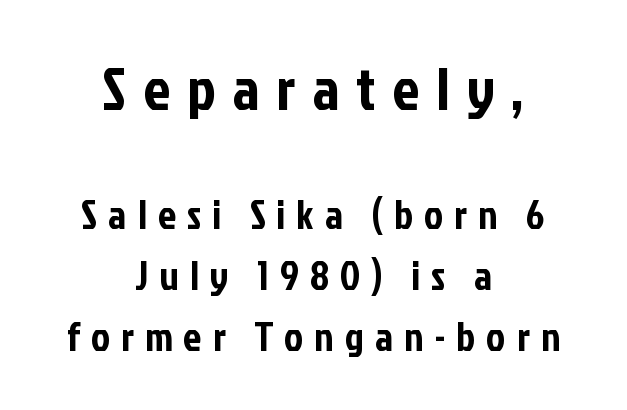
Do the characters align in a grid? No, the font is proportional. Observe the absence of serifs on each vertical stroke in this sample. The typography opts for an upright posture over an oblique one. Beneath every word, the page is bare. The lines are quadded center.
